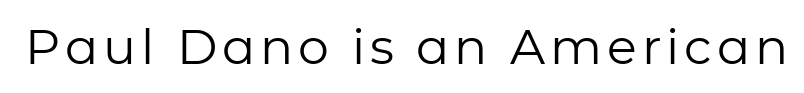
The image shows 49 px regular-weight sans-serif type, upright; set not underlined; low stroke contrast and a medium x-height.
